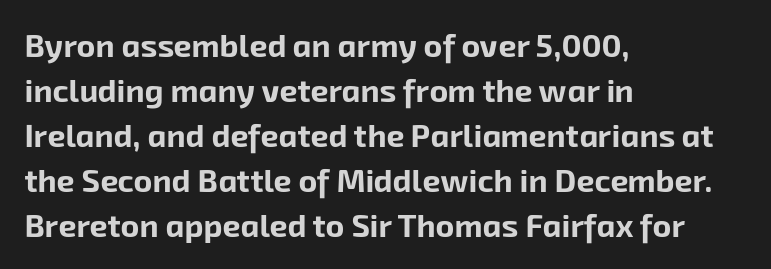
The image shows 32 px bold sans-serif type; set left-aligned, normal line spacing (1.41x), normal letter spacing, not underlined; low stroke contrast and a medium x-height.
